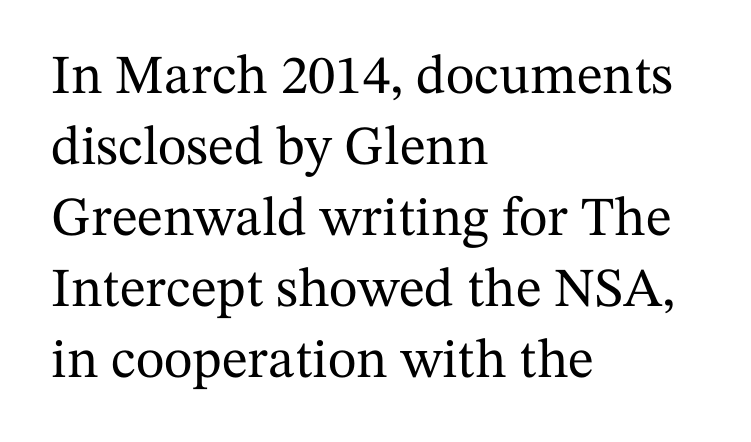
Q: Is the text italic (slanted)? A: No, it is upright.
Q: Is the typeface a serif or a sans-serif typeface? A: Serif.
Q: Is the text underlined? A: No.
Q: How is the paragraph aligned? A: Left-aligned.
Q: Is the spacing between letters normal or unusually wide? A: Normal.
Q: Is the spacing between lines tight, normal or loose? A: Normal.
Q: Width (condensed, normal, or wide)? A: Normal.
Q: Stroke contrast? A: Medium.
Q: x-height? A: Medium.
Q: Monospaced? A: No.
